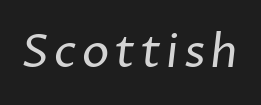
The image shows 46 px regular-weight sans-serif type; set not underlined; low stroke contrast and a medium x-height.
